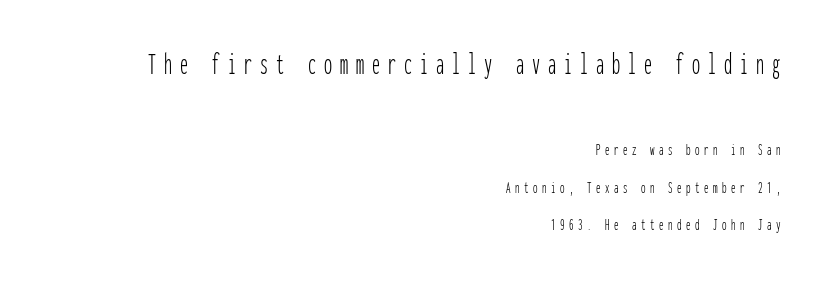
{"serif": "no", "italic": "no", "bold": "no", "weight": "thin", "width": "condensed", "stroke_contrast": "low", "x_height": "medium", "monospaced": "yes", "underline": "no", "align": "right", "line_spacing": "loose", "line_spacing_ratio": 2.1, "letter_spacing": "wide", "letter_spacing_em": 0.25, "larger_block": "first", "size_ratio": 1.78, "glyph_px": 32}
